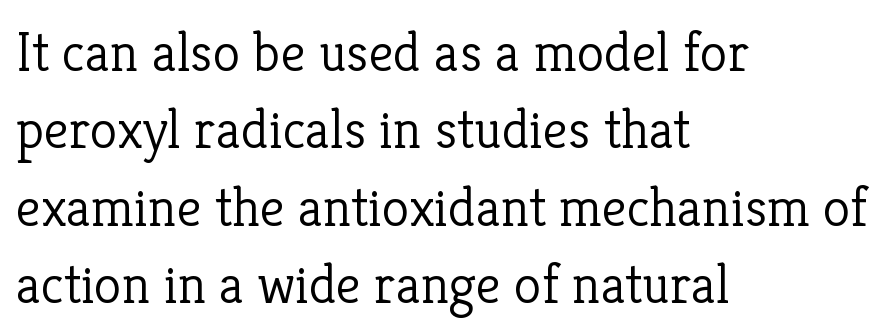
Q: Is the text bold? A: No.
Q: Is the text italic (slanted)? A: No, it is upright.
Q: Is the typeface a serif or a sans-serif typeface? A: Serif.
Q: Is the text underlined? A: No.
Q: How is the paragraph aligned? A: Left-aligned.
Q: Is the spacing between letters normal or unusually wide? A: Normal.
Q: Is the spacing between lines tight, normal or loose? A: Normal.
Q: Width (condensed, normal, or wide)? A: Normal.
Q: Stroke contrast? A: Low.
Q: x-height? A: Medium.
Q: Monospaced? A: No.
